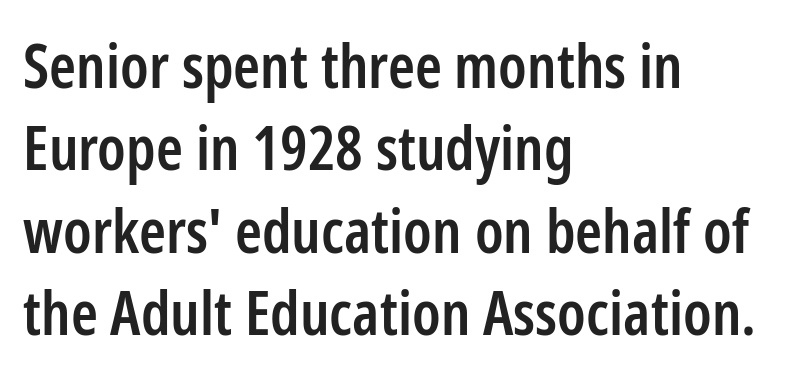
The image shows 61 px semibold, condensed sans-serif type, upright; set left-aligned, normal line spacing (1.35x), normal letter spacing, not underlined; low stroke contrast and a medium x-height.
